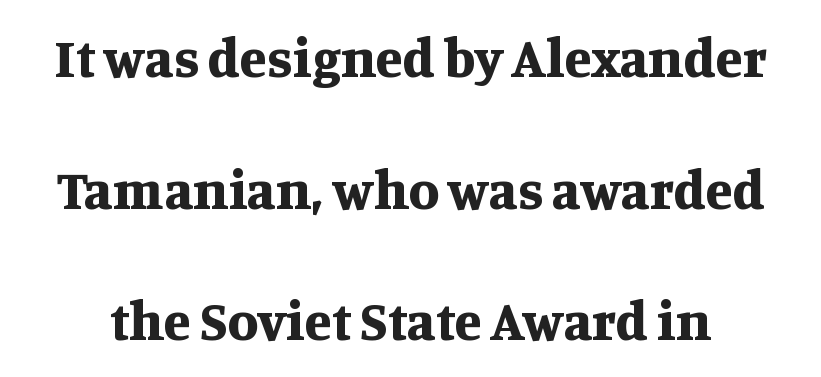
{"serif": "yes", "italic": "no", "bold": "yes", "weight": "bold", "width": "normal", "stroke_contrast": "medium", "x_height": "large", "monospaced": "no", "underline": "no", "line_spacing": "loose", "line_spacing_ratio": 2.35, "letter_spacing": "normal", "letter_spacing_em": 0.0, "glyph_px": 56}
